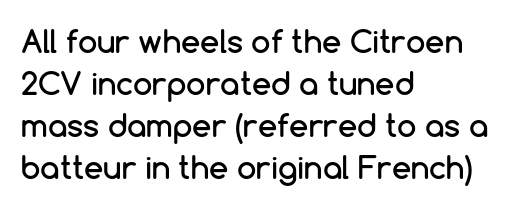
The image shows 31 px sans-serif type, upright; set left-aligned, normal line spacing (1.35x), normal letter spacing, not underlined; low stroke contrast and a medium x-height.
